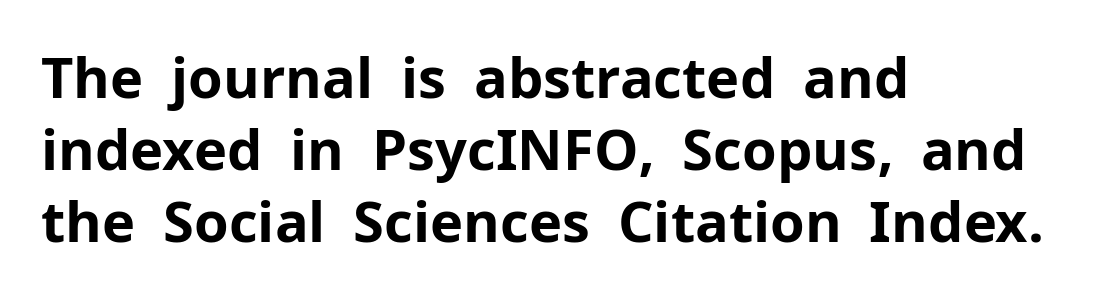
Q: Is the text bold? A: Yes.
Q: Is the text italic (slanted)? A: No, it is upright.
Q: Is the typeface a serif or a sans-serif typeface? A: Sans-serif.
Q: Is the text underlined? A: No.
Q: How is the paragraph aligned? A: Left-aligned.
Q: Is the spacing between letters normal or unusually wide? A: Normal.
Q: Is the spacing between lines tight, normal or loose? A: Normal.
Q: Width (condensed, normal, or wide)? A: Normal.
Q: Stroke contrast? A: Low.
Q: x-height? A: Medium.
Q: Monospaced? A: No.
